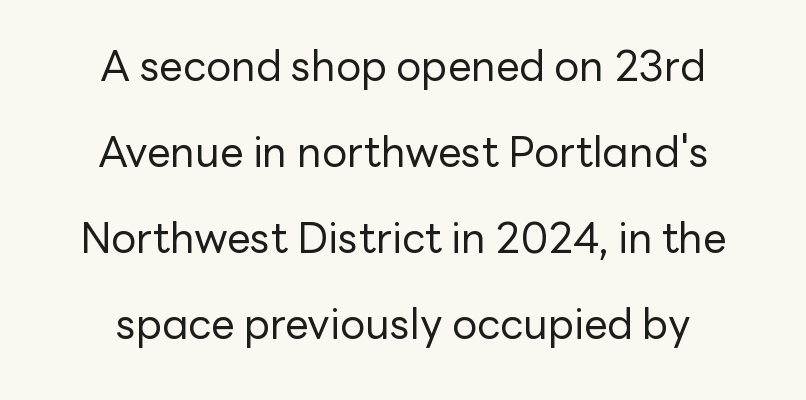
The text was rendered using a sans face with plain stroke endings. Short note: letters normally spaced. Varying glyph widths throughout — classic text-font behaviour. Leading: increased. Rendered with straight, roman letterforms. Decoration check: the copy has no underline.
